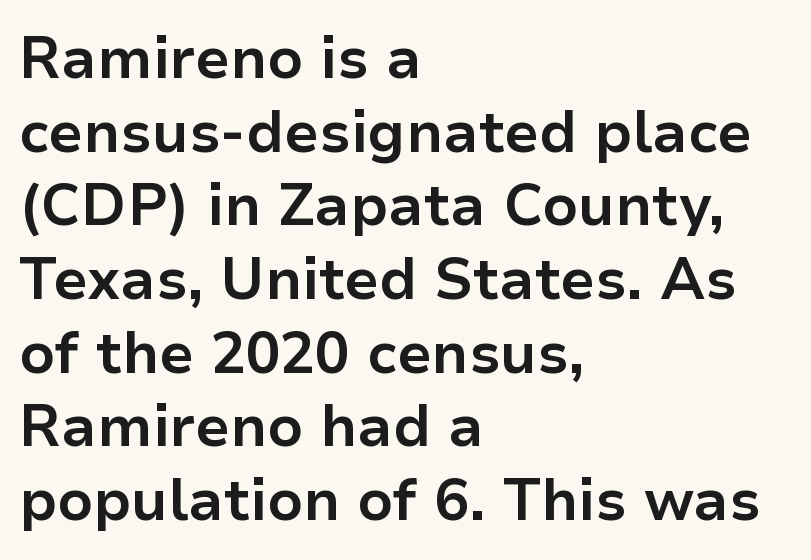
The image shows 58 px bold sans-serif type, upright; set left-aligned, normal line spacing (1.27x), normal letter spacing, not underlined; low stroke contrast and a medium x-height.
